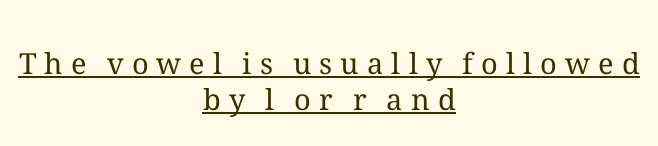
The image shows 29 px regular-weight type, upright; set centered, line spacing 1.24x, unusually wide letter spacing (+0.28 em), underlined; medium stroke contrast and a medium x-height.
